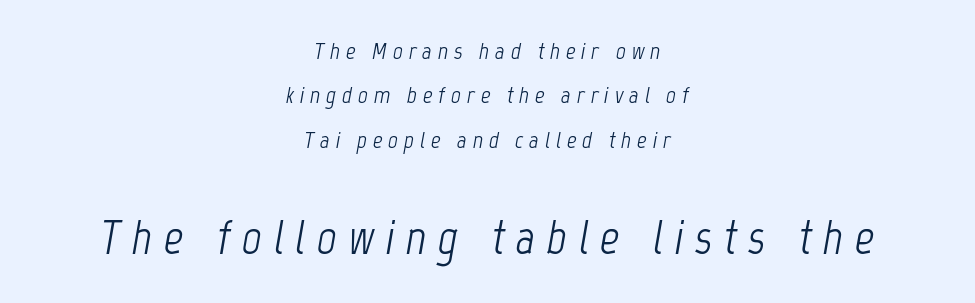
{"italic": "yes", "lean": "right", "slant_degrees": 12, "bold": "no", "weight": "light", "width": "condensed", "stroke_contrast": "low", "x_height": "medium", "monospaced": "no", "underline": "no", "align": "center", "line_spacing_ratio": 1.85, "letter_spacing": "wide", "letter_spacing_em": 0.24, "larger_block": "second", "size_ratio": 2.0, "glyph_px": 48}
